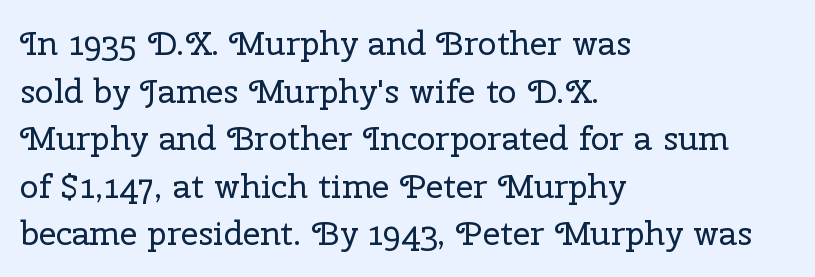
The glyphs are unaccompanied by any horizontal stroke below them. Heaviness? Minimal to ordinary, like unemphasized prose. Left-aligned paragraph, ragged on the right. Varying glyph widths throughout — classic text-font behaviour.
